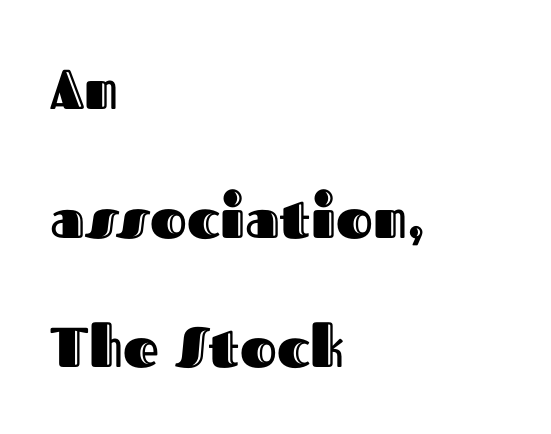
The rendering uses natural spacing where letterforms have individual widths. Underline: absent. Successive baselines arrive slowly, with a big drop between each. The lines in this sample share a left origin and differ only in where they stop.
